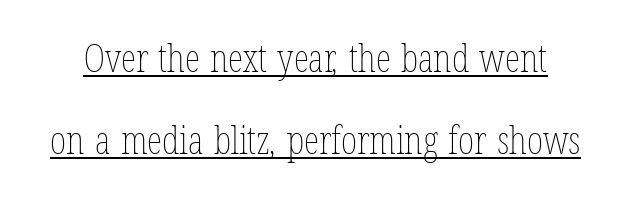
The image shows 39 px thin, condensed type; set loose line spacing (2.11x), normal letter spacing, underlined; low stroke contrast and a medium x-height.
